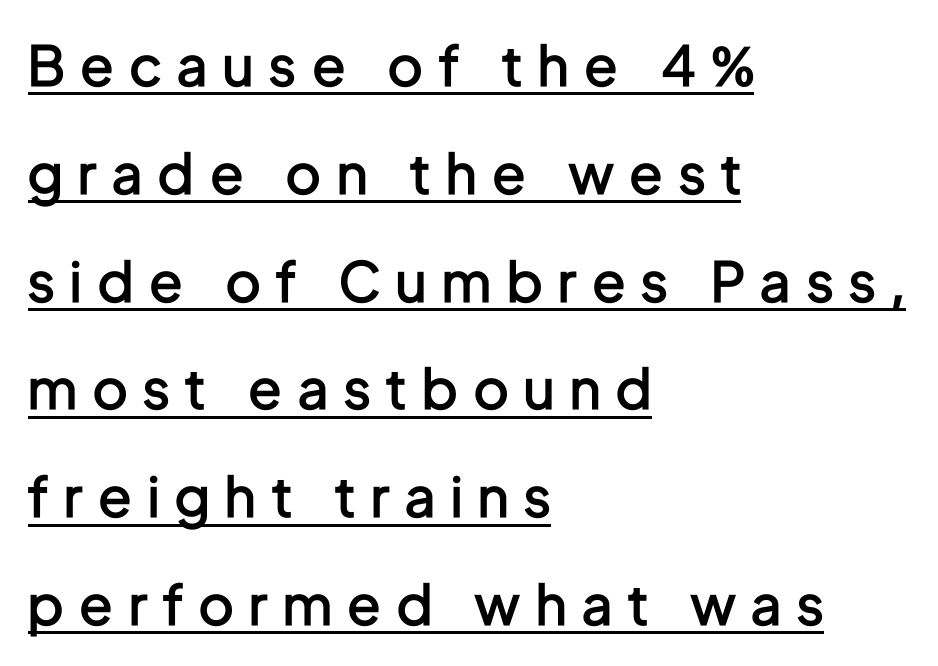
{"serif": "no", "italic": "no", "bold": "semi", "weight": "semibold", "width": "condensed", "stroke_contrast": "low", "x_height": "medium", "monospaced": "no", "underline": "yes", "align": "left", "line_spacing": "loose", "line_spacing_ratio": 1.96, "letter_spacing": "wide", "letter_spacing_em": 0.29, "glyph_px": 55}
